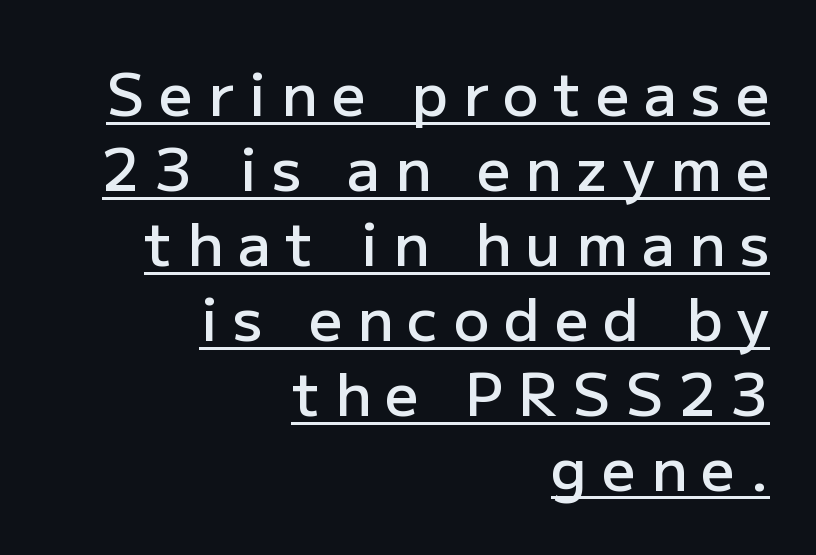
{"serif": "no", "italic": "no", "bold": "semi", "weight": "semibold", "width": "normal", "stroke_contrast": "low", "x_height": "medium", "monospaced": "no", "underline": "yes", "align": "right", "line_spacing": "normal", "line_spacing_ratio": 1.27, "letter_spacing": "wide", "letter_spacing_em": 0.25, "glyph_px": 59}
